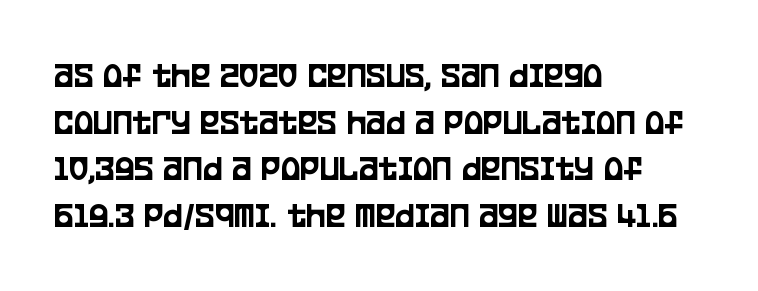
The image shows 37 px condensed sans-serif type, upright; set left-aligned, normal line spacing (1.26x), normal letter spacing, not underlined; low stroke contrast and a large x-height.
